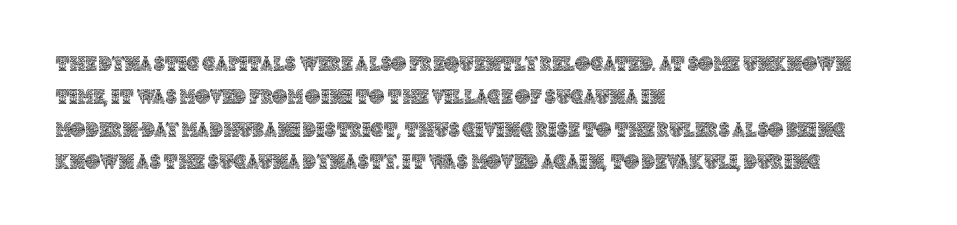
{"italic": "no", "underline": "no", "align": "left", "line_spacing": "normal", "line_spacing_ratio": 1.56, "letter_spacing": "normal", "letter_spacing_em": 0.0, "glyph_px": 21}
